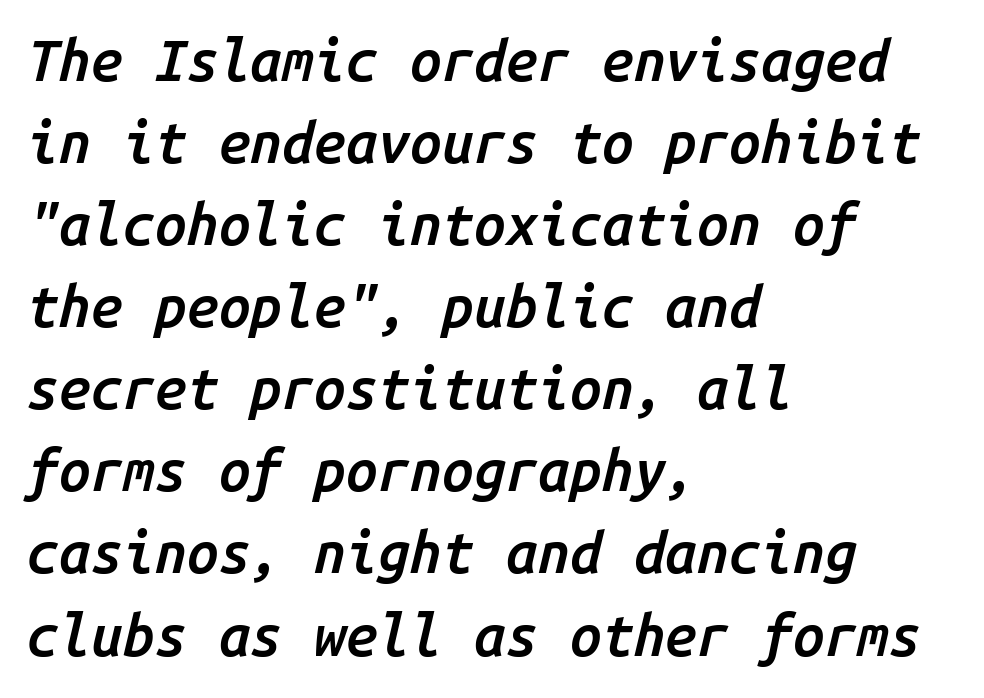
{"italic": "yes", "lean": "right", "slant_degrees": 14, "bold": "semi", "weight": "semibold", "width": "normal", "stroke_contrast": "low", "x_height": "medium", "monospaced": "yes", "underline": "no", "align": "left", "line_spacing": "normal", "line_spacing_ratio": 1.44, "letter_spacing": "normal", "letter_spacing_em": 0.0, "glyph_px": 57}
